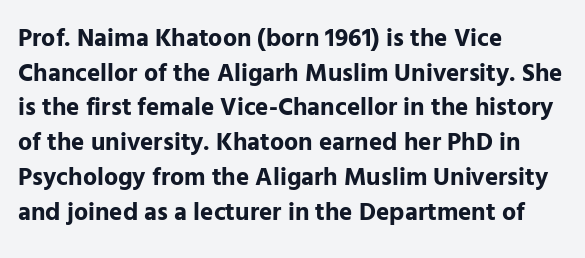
The type sits square on the baseline with zero lean. Summary of weight: heavy, a full bold. Rule under the text: the space is simply empty. Is the letter spacing exaggerated? No — it looks like the ordinary default.
